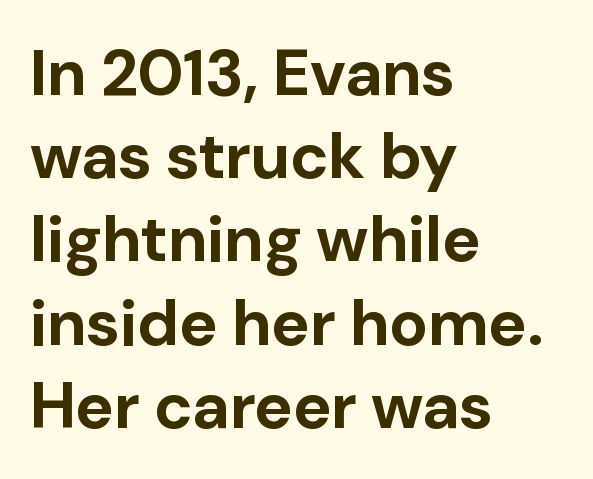
The image shows 65 px bold sans-serif type, upright; set left-aligned, normal line spacing (1.28x), normal letter spacing, not underlined; low stroke contrast and a medium x-height.
